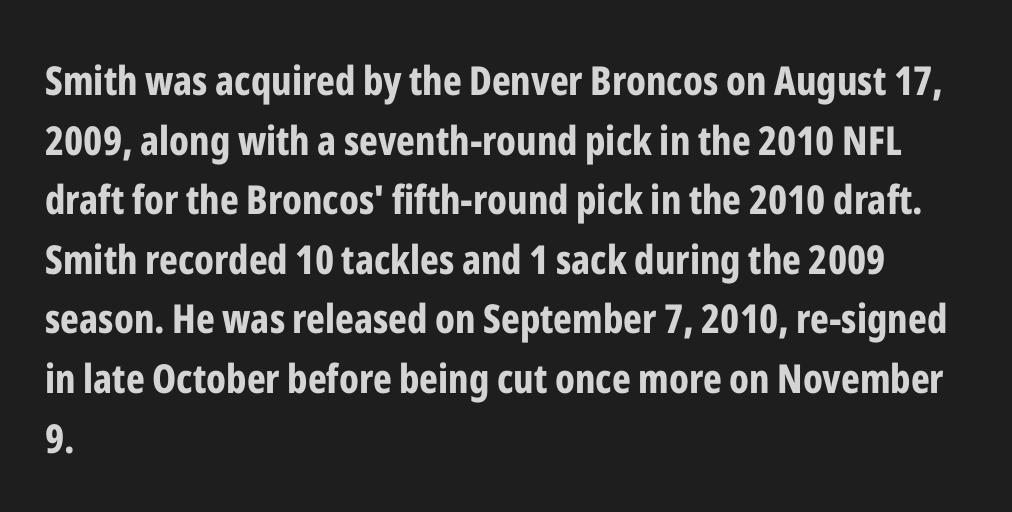
{"serif": "no", "italic": "no", "bold": "yes", "weight": "bold", "width": "condensed", "stroke_contrast": "low", "x_height": "medium", "monospaced": "no", "underline": "no", "align": "left", "line_spacing": "normal", "line_spacing_ratio": 1.49, "letter_spacing": "normal", "letter_spacing_em": 0.0, "glyph_px": 40}
